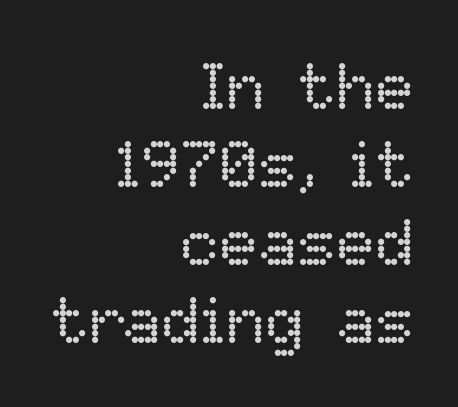
Q: Is the text bold? A: No.
Q: Is the text italic (slanted)? A: No, it is upright.
Q: Is the text underlined? A: No.
Q: How is the paragraph aligned? A: Right-aligned.
Q: Is the spacing between letters normal or unusually wide? A: Normal.
Q: Width (condensed, normal, or wide)? A: Normal.
Q: Stroke contrast? A: Low.
Q: x-height? A: Medium.
Q: Monospaced? A: No.
